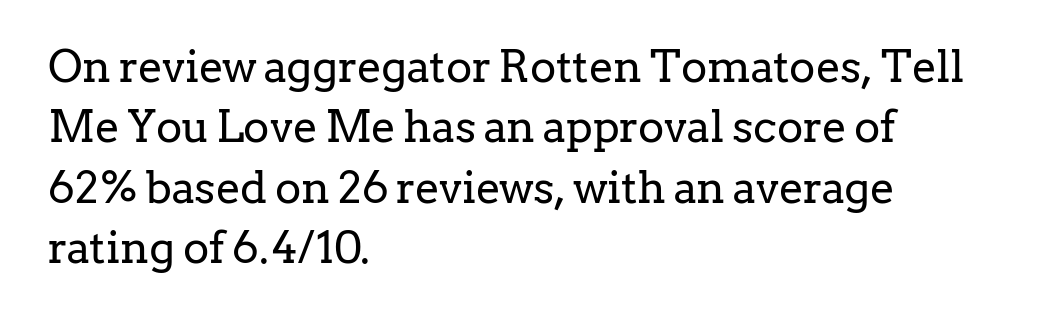
{"serif": "yes", "italic": "no", "bold": "no", "weight": "regular", "width": "normal", "stroke_contrast": "low", "x_height": "medium", "monospaced": "no", "underline": "no", "align": "left", "line_spacing": "normal", "line_spacing_ratio": 1.37, "letter_spacing": "normal", "letter_spacing_em": 0.0, "glyph_px": 44}
